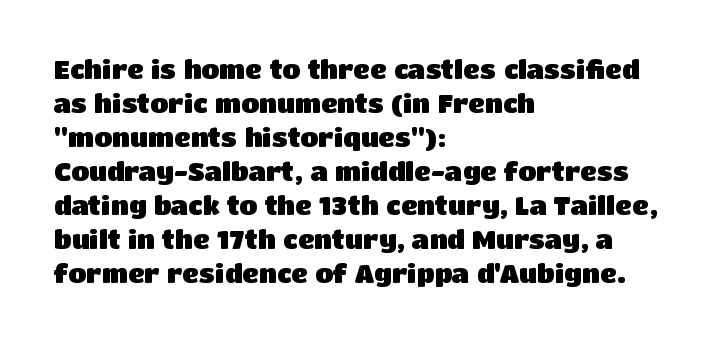
{"italic": "no", "bold": "yes", "underline": "no", "align": "left", "line_spacing": "normal", "line_spacing_ratio": 1.31, "letter_spacing": "normal", "letter_spacing_em": 0.0, "glyph_px": 26}
